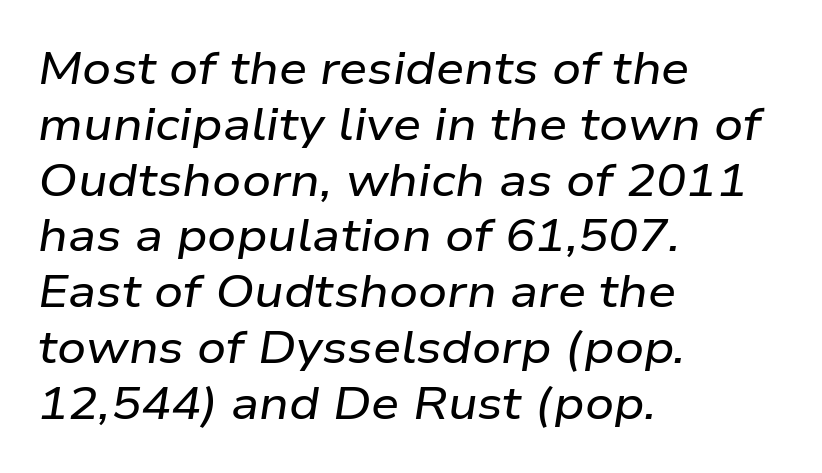
Spacing verdict: proportional, widths tailored to each character. Rendered with sloped, italic letterforms. The glyphs are unaccompanied by any horizontal stroke below them. This rendering uses left alignment, leaving the right contour irregular.
